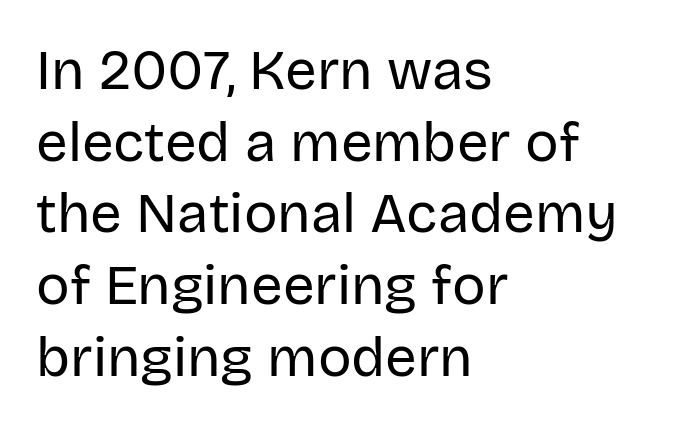
There is no visible air inserted between adjacent glyphs. Characters remain perfectly vertical along every line. Do the characters align in a grid? No, the font is proportional. Regular leading. One-word summary of the alignment: left.
